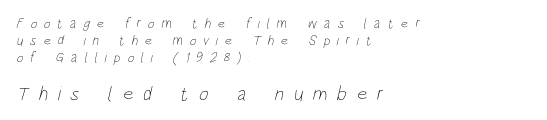
Substantial extra tracking has been applied to these lines. Here the second block reads like a headline and the first like body copy. Which margin do the lines hug? The left one — the right edge is uneven. Anything drawn beneath the words? Only blank space.
